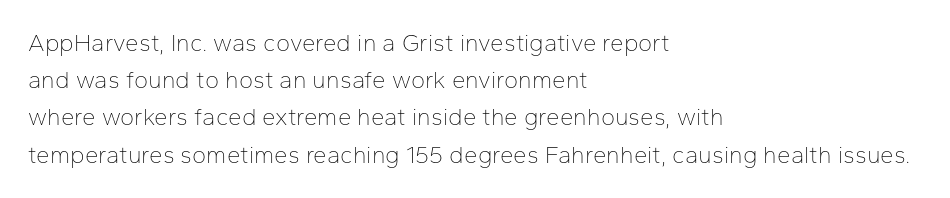
{"italic": "no", "bold": "no", "underline": "no", "align": "left", "line_spacing": "normal", "line_spacing_ratio": 1.55, "letter_spacing": "normal", "letter_spacing_em": 0.0, "glyph_px": 24}
